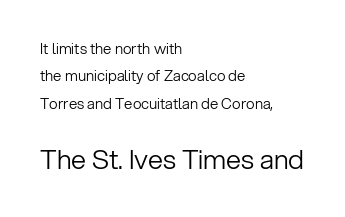
The second block has been scaled up relative to the first. Is this a heavy cut? Hardly; it is regular or lighter. Clear beneath every line of the passage. The line texture is even and compact thanks to regular tracking.
